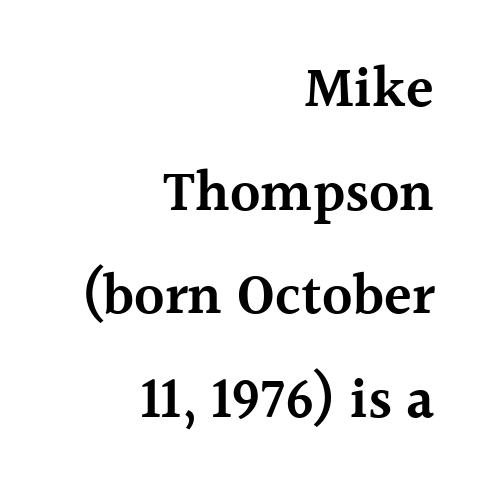
Q: Is the text bold? A: Semi-bold.
Q: Is the text italic (slanted)? A: No, it is upright.
Q: Is the typeface a serif or a sans-serif typeface? A: Serif.
Q: Is the text underlined? A: No.
Q: How is the paragraph aligned? A: Right-aligned.
Q: Is the spacing between letters normal or unusually wide? A: Normal.
Q: Width (condensed, normal, or wide)? A: Normal.
Q: x-height? A: Medium.
Q: Monospaced? A: No.
